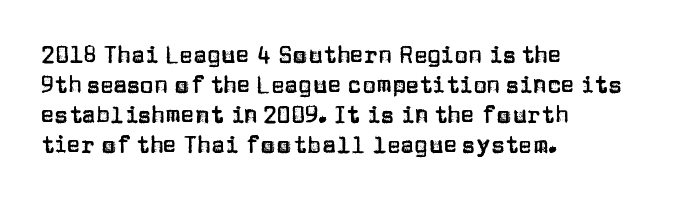
{"italic": "no", "underline": "no", "align": "left", "line_spacing": "normal", "line_spacing_ratio": 1.3, "letter_spacing": "normal", "letter_spacing_em": 0.0, "glyph_px": 23}
